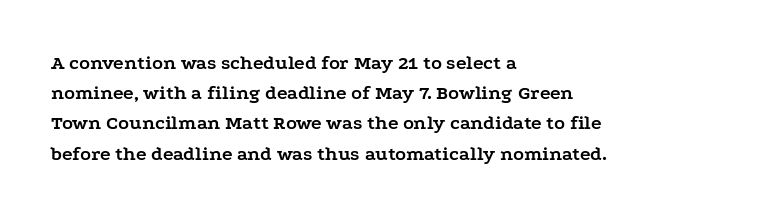
Q: Is the text bold? A: Yes.
Q: Is the text italic (slanted)? A: No, it is upright.
Q: Is the text underlined? A: No.
Q: How is the paragraph aligned? A: Left-aligned.
Q: Is the spacing between letters normal or unusually wide? A: Normal.
Q: Is the spacing between lines tight, normal or loose? A: Normal.
